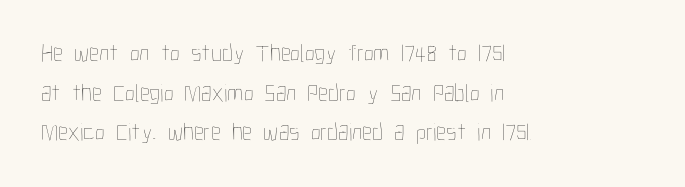
{"italic": "no", "bold": "no", "underline": "no", "align": "left", "line_spacing": "normal", "line_spacing_ratio": 1.59, "letter_spacing": "normal", "letter_spacing_em": 0.0, "glyph_px": 25}
